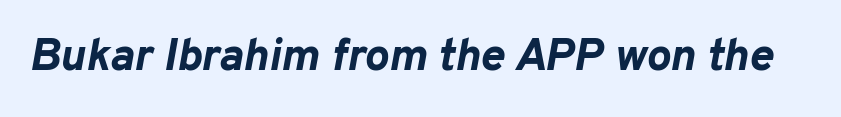
This rendering leaves character spacing at its baseline value. The glyphs look as if they've been sheared to an angle. Do the characters align in a grid? No, the font is proportional. Heavy-handed strokes throughout: this text is bold. Only glyphs here, with clear space below each row.
